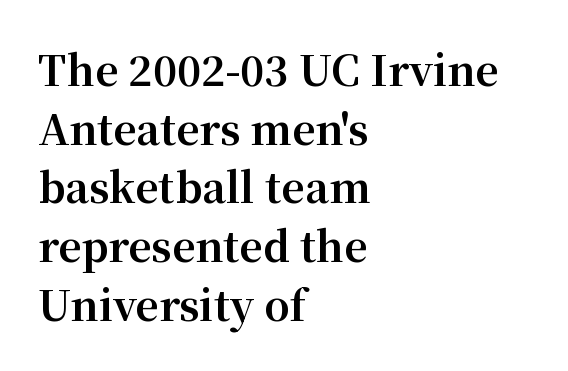
Look at the bottom of the vertical strokes: they flare into serifs here. Does the leading feel generous? No, just average. Has an underline been added? It has not. Think of a printed novel: that variable character pitch is what you see here. The passage shown has conventional tracking throughout. Notice how thick the strokes are: this is what a full bold looks like.
